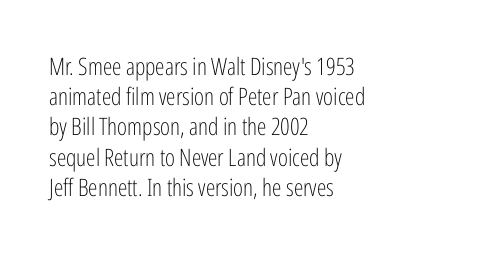
{"italic": "no", "bold": "no", "underline": "no", "align": "left", "line_spacing": "normal", "line_spacing_ratio": 1.26, "letter_spacing": "normal", "letter_spacing_em": 0.0, "glyph_px": 24}
